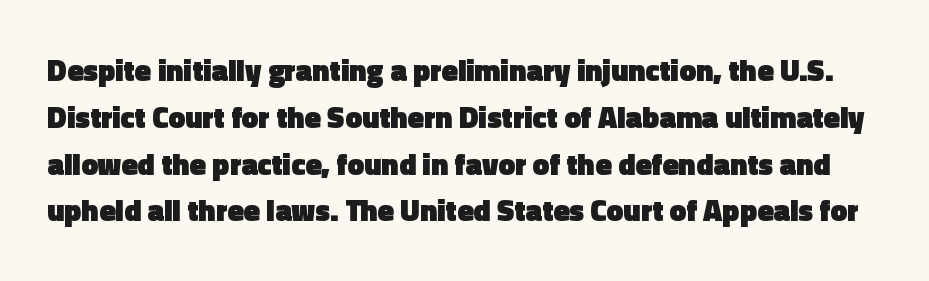
The image shows 30 px heavy sans-serif type, upright; set normal line spacing (1.56x), normal letter spacing, not underlined; a medium x-height.
